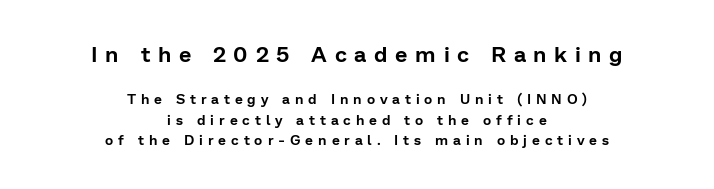
Q: Is the text italic (slanted)? A: No, it is upright.
Q: Is the text underlined? A: No.
Q: How is the paragraph aligned? A: Centered.
Q: Is the spacing between letters normal or unusually wide? A: Unusually wide.
Q: Is the spacing between lines tight, normal or loose? A: Normal.
Q: Which block of text is set in a larger size, the first (top) or the second (bottom)? A: The first (top) one.
